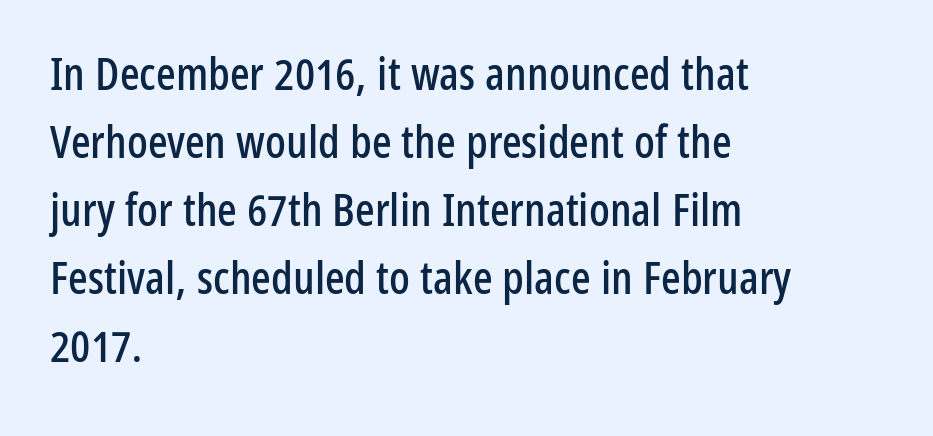
{"serif": "no", "italic": "no", "width": "condensed", "stroke_contrast": "low", "x_height": "medium", "monospaced": "no", "underline": "no", "align": "left", "line_spacing": "normal", "line_spacing_ratio": 1.48, "letter_spacing": "normal", "letter_spacing_em": 0.0, "glyph_px": 46}
